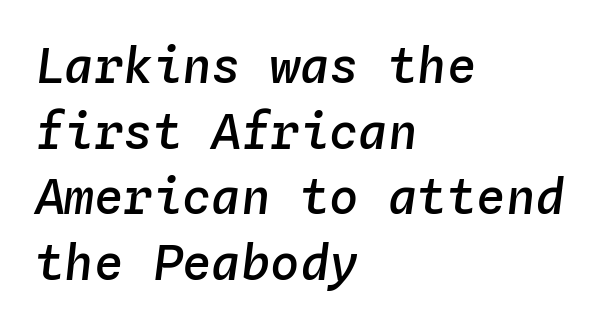
Q: Is the text bold? A: Semi-bold.
Q: Is the text italic (slanted)? A: Yes, it leans right by about 4 degrees.
Q: Is the text underlined? A: No.
Q: How is the paragraph aligned? A: Left-aligned.
Q: Is the spacing between letters normal or unusually wide? A: Normal.
Q: Is the spacing between lines tight, normal or loose? A: Normal.
Q: Width (condensed, normal, or wide)? A: Normal.
Q: Stroke contrast? A: Low.
Q: x-height? A: Medium.
Q: Monospaced? A: Yes.
